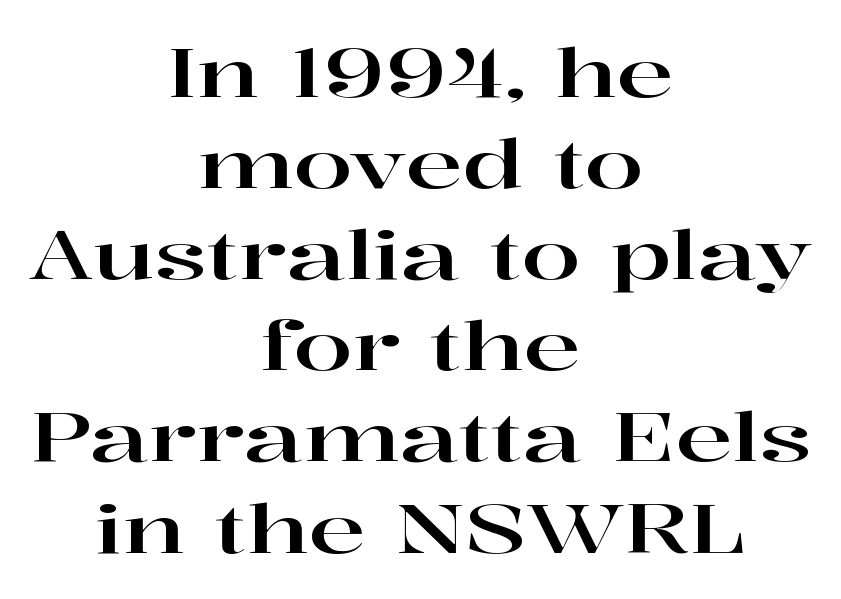
The image shows 68 px wide serif type, upright; set centered, normal line spacing (1.34x), normal letter spacing, not underlined; high stroke contrast and a medium x-height.
